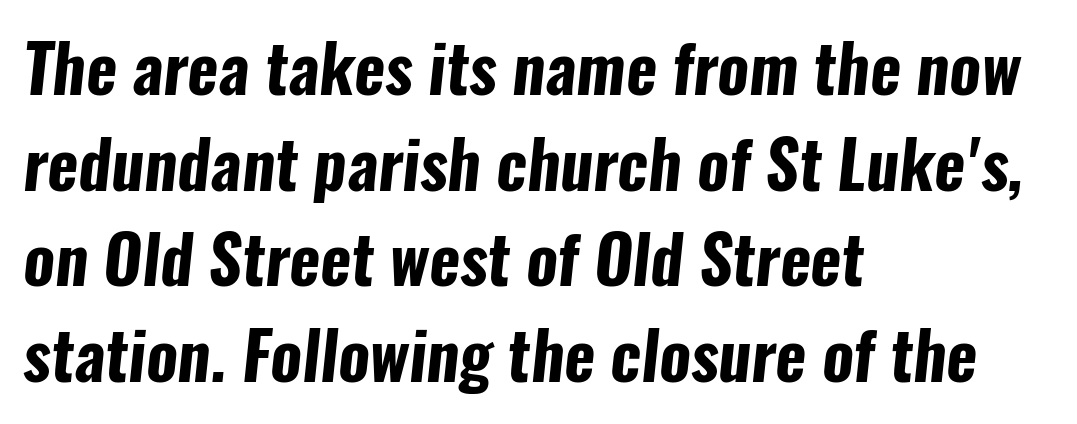
Note the varied advance widths — an 'i' is clearly narrower than an 'm'. Inter-character spacing is left at the font's built-in metrics. This is heavy type, rendered in bold. This is sans-serif lettering, the kind often seen on screens and signage. Reading down the block, your eye returns to a fixed left position each line.
